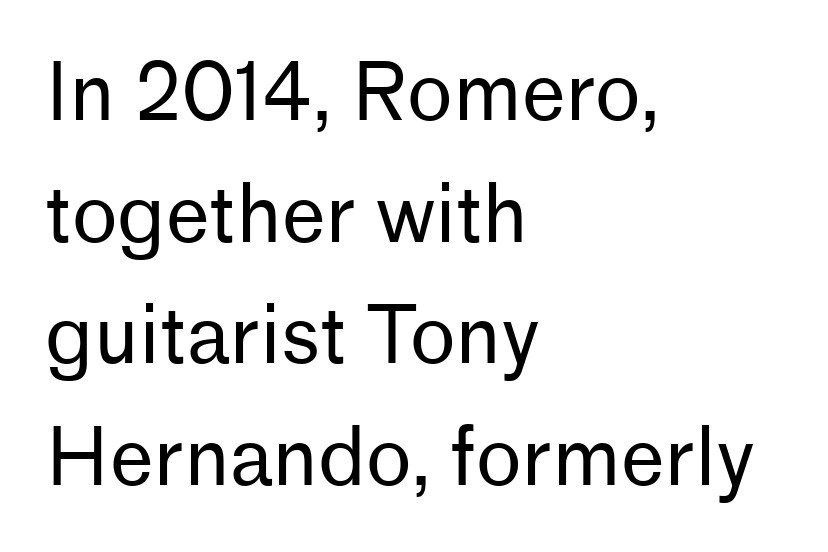
The image shows 78 px regular-weight sans-serif type, upright; set left-aligned, normal line spacing (1.56x), normal letter spacing, not underlined; low stroke contrast and a medium x-height.
